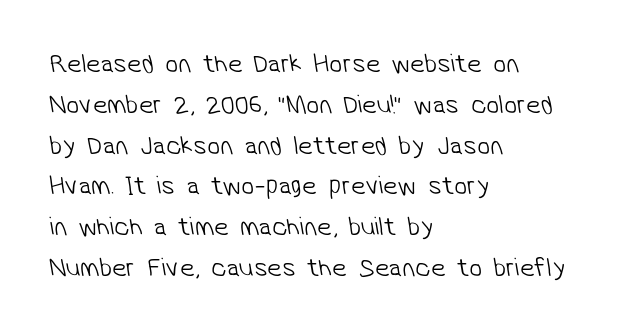
The passage shown stacks its lines at a standard gap. The characters are drawn with everyday or finer stroke widths. Line starts are locked; line ends wander. A typesetter would call this zero additional tracking. The zone under the glyphs is completely vacant.
